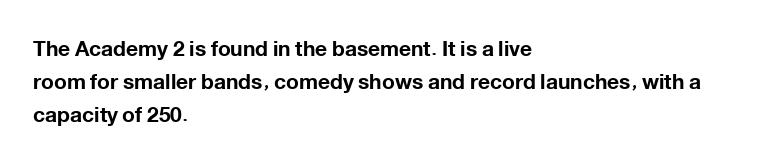
The image shows 21 px bold type, upright; set left-aligned, normal line spacing (1.58x), normal letter spacing, not underlined.
